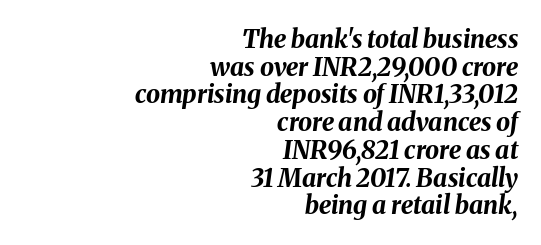
The typography opts for an oblique posture over an upright one. The area under the type is left untouched. Is the letter spacing exaggerated? No — it looks like the ordinary default. Notice how descenders almost collide with the ascenders below — that's tight leading. Is the type bold? Yes — the strokes are clearly thick and heavy. The lines are quadded right.
